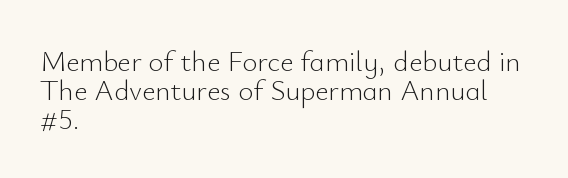
Q: Is the text bold? A: No.
Q: Is the text italic (slanted)? A: No, it is upright.
Q: Is the typeface a serif or a sans-serif typeface? A: Sans-serif.
Q: Is the text underlined? A: No.
Q: How is the paragraph aligned? A: Left-aligned.
Q: Is the spacing between letters normal or unusually wide? A: Normal.
Q: Is the spacing between lines tight, normal or loose? A: Tight.
Q: Width (condensed, normal, or wide)? A: Normal.
Q: Stroke contrast? A: Low.
Q: x-height? A: Small.
Q: Monospaced? A: No.
